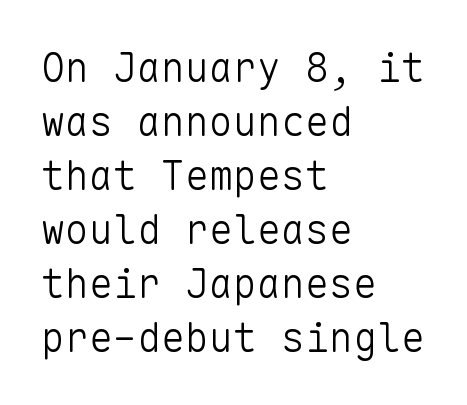
{"serif": "no", "italic": "no", "bold": "no", "weight": "light", "width": "normal", "stroke_contrast": "low", "x_height": "medium", "monospaced": "yes", "underline": "no", "align": "left", "line_spacing": "normal", "line_spacing_ratio": 1.35, "letter_spacing": "normal", "letter_spacing_em": 0.0, "glyph_px": 40}
